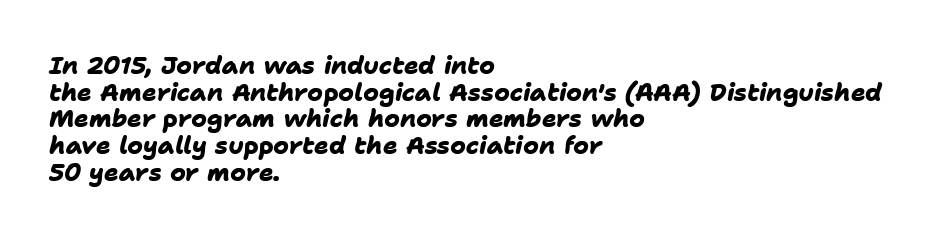
The image shows 24 px bold type; set left-aligned, tight line spacing (1.11x), normal letter spacing, not underlined.
